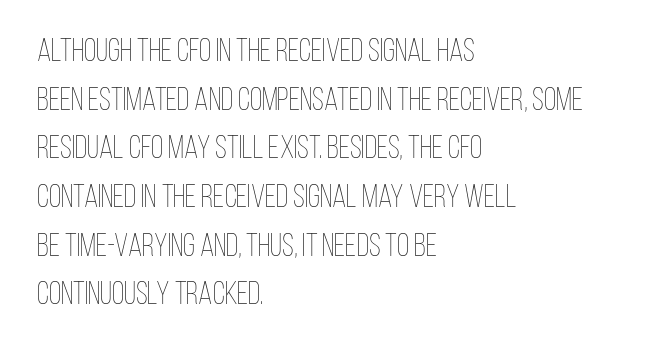
The image shows 32 px thin, condensed type, upright; set left-aligned, normal line spacing (1.52x), normal letter spacing, not underlined; low stroke contrast and a large x-height.
